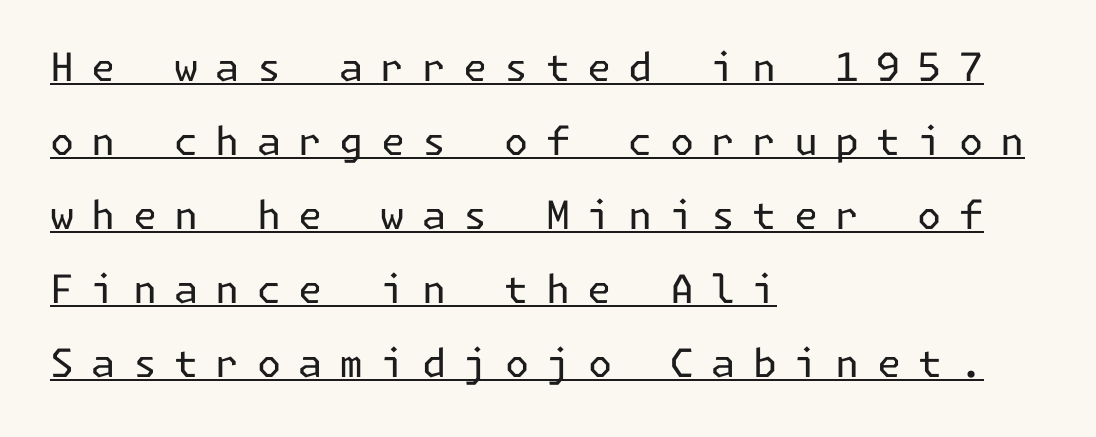
The image shows 39 px regular-weight sans-serif type, upright; set left-aligned, loose line spacing (1.9x), unusually wide letter spacing (+0.44 em), underlined; low stroke contrast and a medium x-height.
